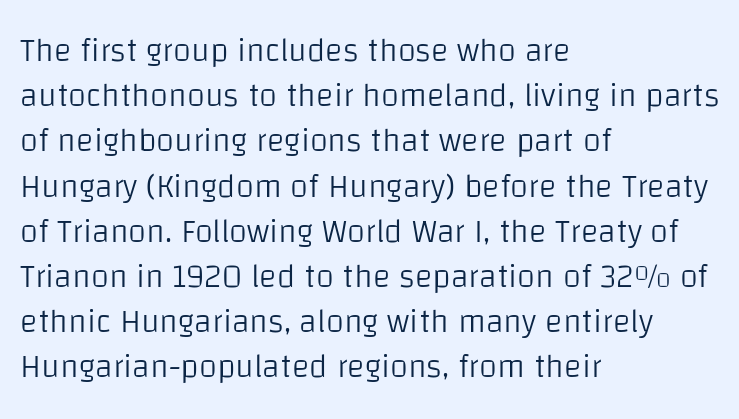
The image shows 33 px light sans-serif type, upright; set left-aligned, normal line spacing (1.37x), normal letter spacing, not underlined; low stroke contrast and a large x-height.
